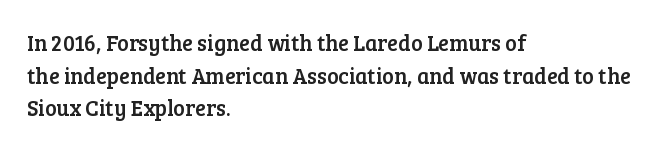
Q: Is the text italic (slanted)? A: No, it is upright.
Q: Is the text underlined? A: No.
Q: How is the paragraph aligned? A: Left-aligned.
Q: Is the spacing between letters normal or unusually wide? A: Normal.
Q: Is the spacing between lines tight, normal or loose? A: Normal.
